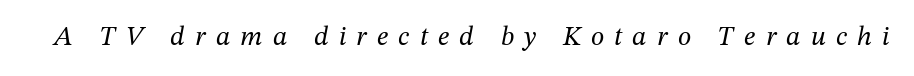
{"italic": "yes", "lean": "right", "slant_degrees": 12, "bold": "no", "underline": "no", "letter_spacing": "wide", "letter_spacing_em": 0.38, "glyph_px": 27}
